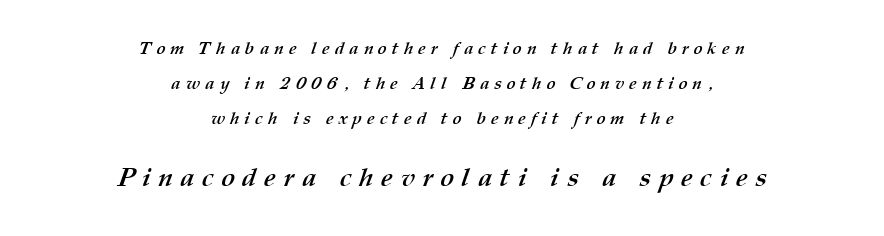
The image shows 26 px bold type; set centered, loose line spacing (2.07x), unusually wide letter spacing (+0.3 em), not underlined; the second (bottom) block is 1.53x larger.
